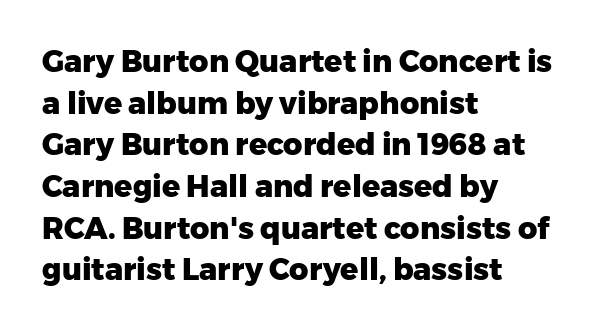
Q: Is the text bold? A: Yes.
Q: Is the text italic (slanted)? A: No, it is upright.
Q: Is the typeface a serif or a sans-serif typeface? A: Sans-serif.
Q: Is the text underlined? A: No.
Q: How is the paragraph aligned? A: Left-aligned.
Q: Is the spacing between letters normal or unusually wide? A: Normal.
Q: Is the spacing between lines tight, normal or loose? A: Normal.
Q: Width (condensed, normal, or wide)? A: Normal.
Q: Stroke contrast? A: Low.
Q: x-height? A: Medium.
Q: Monospaced? A: No.
